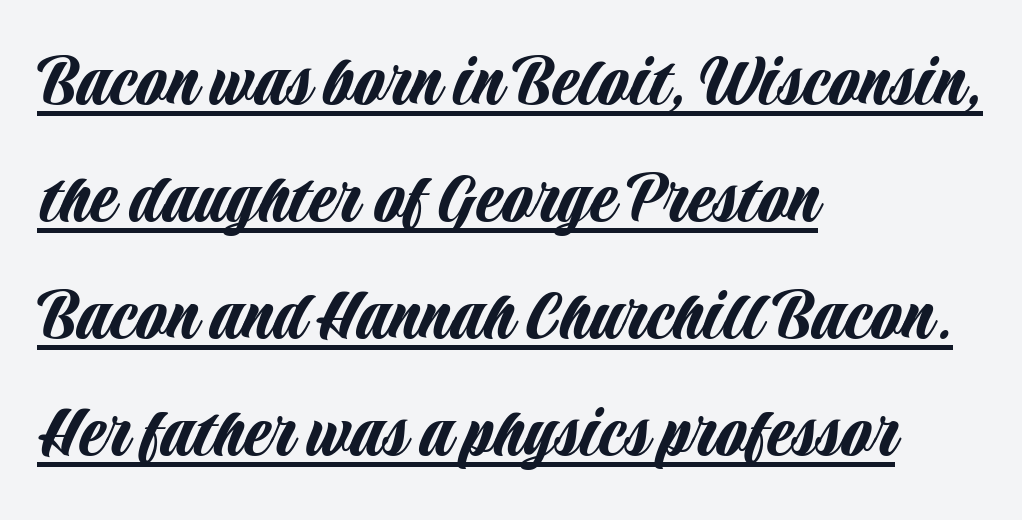
The image shows 78 px condensed sans-serif type; set left-aligned, normal line spacing (1.5x), normal letter spacing, underlined; low stroke contrast and a large x-height.
